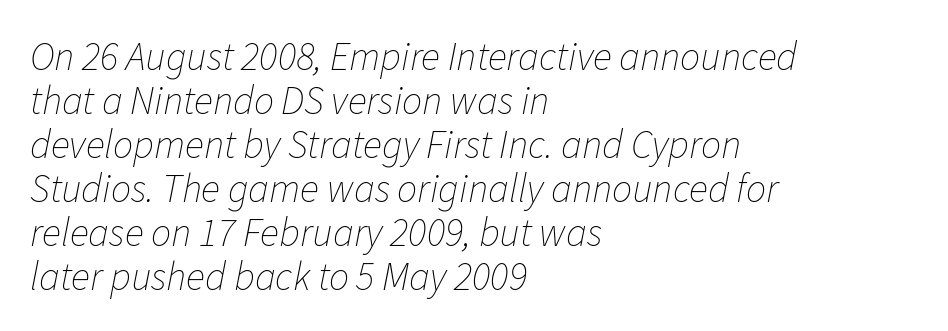
Style check: oblique. Reading down the column, the eye jumps only a short way to each next line. Casual observation: everything's shoved over to the left. A quiet, ordinary-to-light weight characterises the typeface. Letters rest on an invisible, unmarked baseline.
